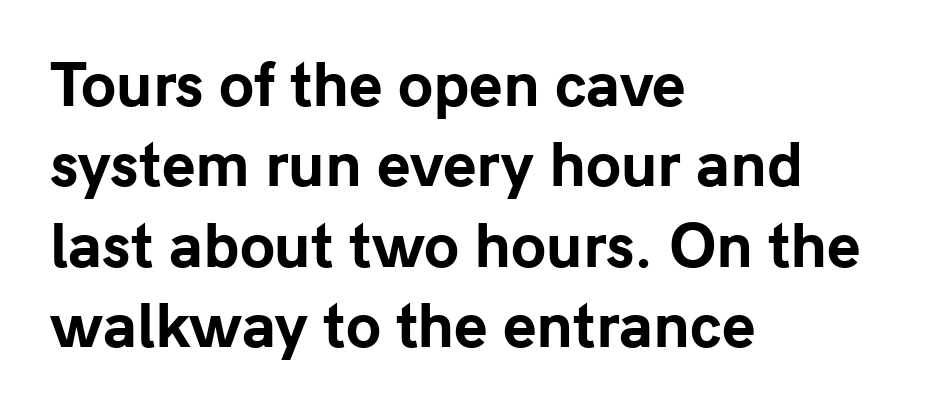
The space directly below the letters is spotless. Notice how thick the strokes are: this is what a full bold looks like. Serif or sans? Sans — the stroke terminals are bare. One-word summary of the alignment: left. A typesetter would call this proportional, since set widths differ per character. This sample uses plain, unmodified letter spacing.
